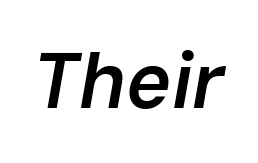
Glyph-to-glyph distance matches everyday printed text. Designer's note — italics engaged. This sample has the flowing, uneven cadence of proportional lettering. Letters rest on an invisible, unmarked baseline. The typesetting leans somewhat heavy: a semibold.
